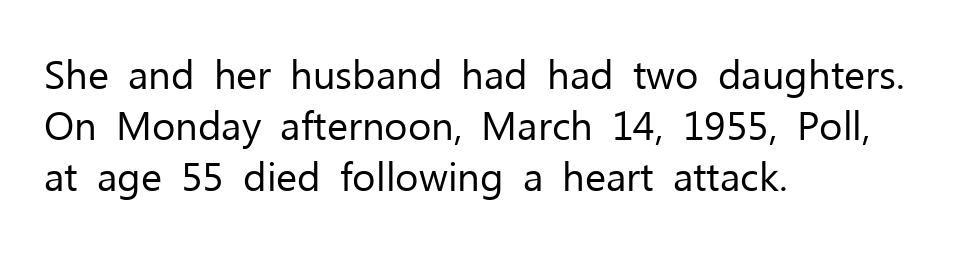
{"serif": "no", "italic": "no", "bold": "no", "weight": "regular", "width": "normal", "stroke_contrast": "low", "x_height": "medium", "monospaced": "no", "underline": "no", "align": "left", "line_spacing": "normal", "line_spacing_ratio": 1.27, "letter_spacing": "normal", "letter_spacing_em": 0.0, "glyph_px": 40}
